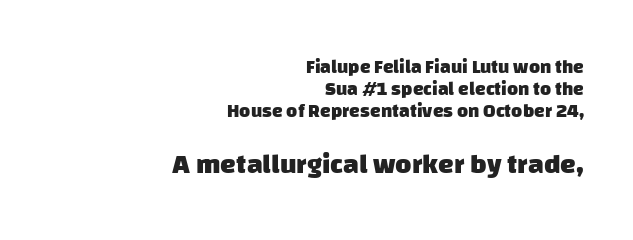
{"serif": "no", "bold": "yes", "weight": "heavy", "width": "normal", "stroke_contrast": "low", "x_height": "large", "monospaced": "no", "underline": "no", "align": "right", "line_spacing_ratio": 1.16, "letter_spacing": "normal", "letter_spacing_em": 0.0, "larger_block": "second", "size_ratio": 1.47, "glyph_px": 28}
